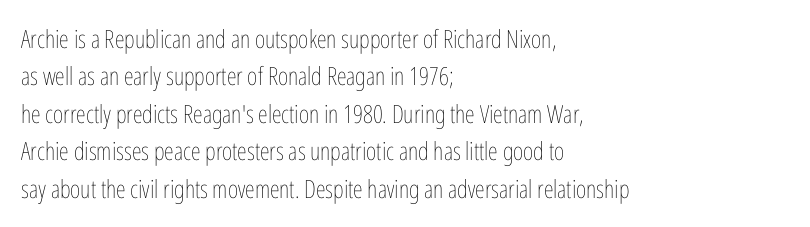
{"italic": "no", "bold": "no", "underline": "no", "align": "left", "line_spacing": "normal", "line_spacing_ratio": 1.5, "letter_spacing": "normal", "letter_spacing_em": 0.0, "glyph_px": 25}
